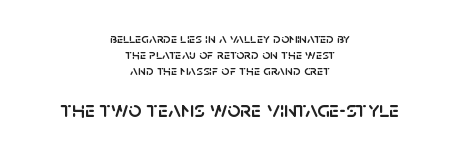
Q: Is the text italic (slanted)? A: No, it is upright.
Q: Is the text underlined? A: No.
Q: How is the paragraph aligned? A: Centered.
Q: Is the spacing between letters normal or unusually wide? A: Normal.
Q: Is the spacing between lines tight, normal or loose? A: Tight.
Q: Which block of text is set in a larger size, the first (top) or the second (bottom)? A: The second (bottom) one.
